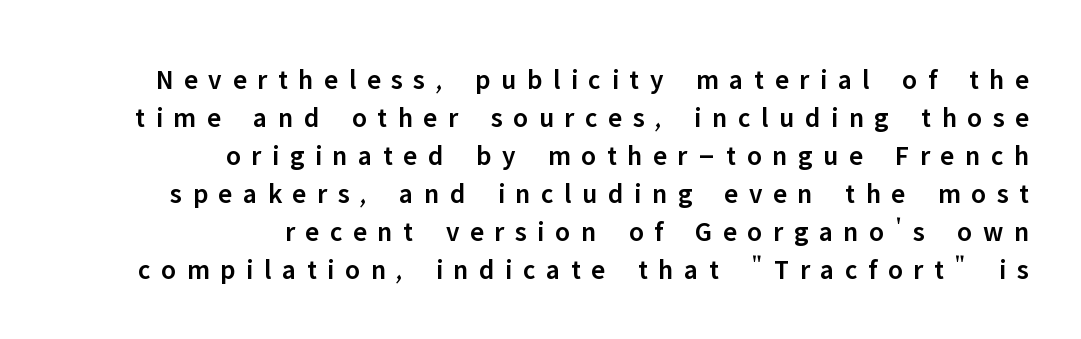
The image shows 28 px semibold sans-serif type, upright; set right-aligned, normal line spacing (1.36x), unusually wide letter spacing (+0.38 em), not underlined; low stroke contrast and a medium x-height.
